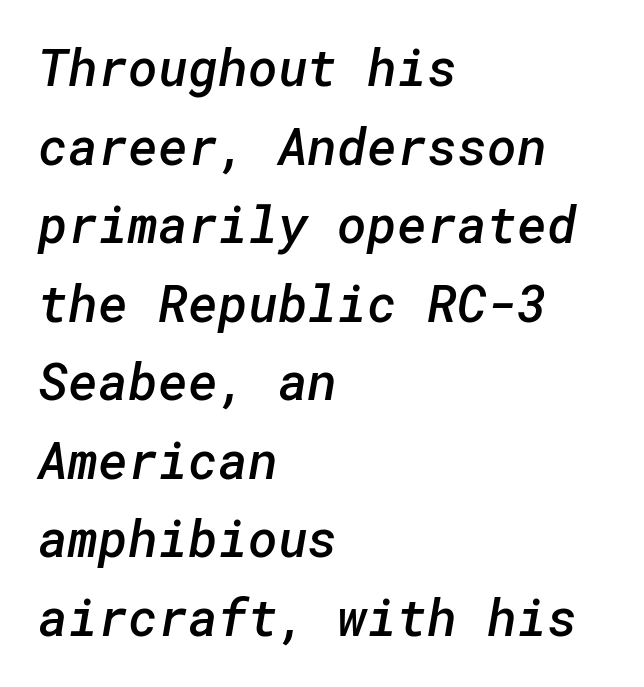
{"serif": "no", "bold": "semi", "weight": "semibold", "width": "normal", "stroke_contrast": "low", "x_height": "medium", "underline": "no", "align": "left", "line_spacing": "normal", "line_spacing_ratio": 1.54, "letter_spacing": "normal", "letter_spacing_em": 0.0, "glyph_px": 51}
